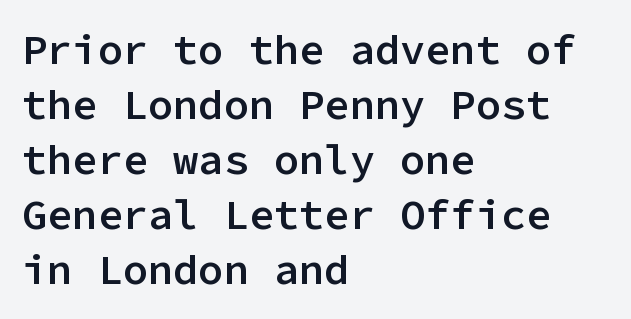
The image shows 42 px semibold sans-serif type, upright, monospaced; set left-aligned, normal line spacing (1.31x), normal letter spacing, not underlined; low stroke contrast and a medium x-height.
